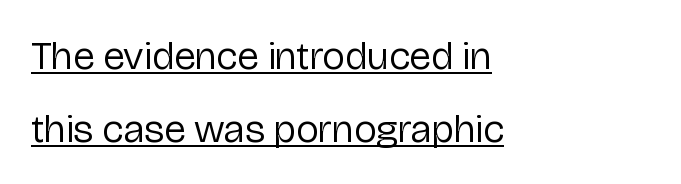
The image shows 40 px regular-weight sans-serif type, upright; set left-aligned, line spacing 1.82x, normal letter spacing, underlined; low stroke contrast and a medium x-height.
